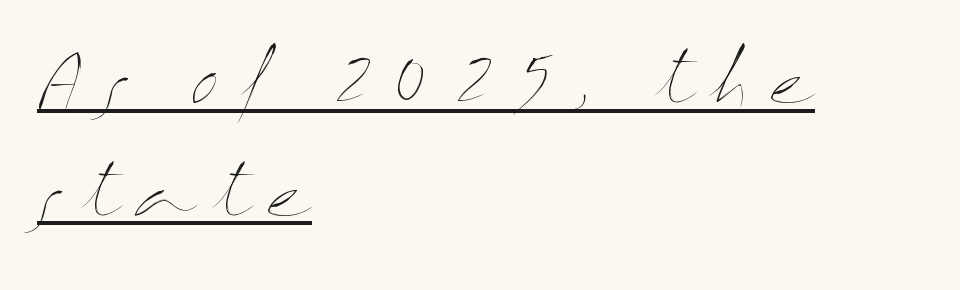
Beneath each row of characters lies a ruled line. Line beginnings align vertically; line endings do not. This sample has the flowing, uneven cadence of proportional lettering.
